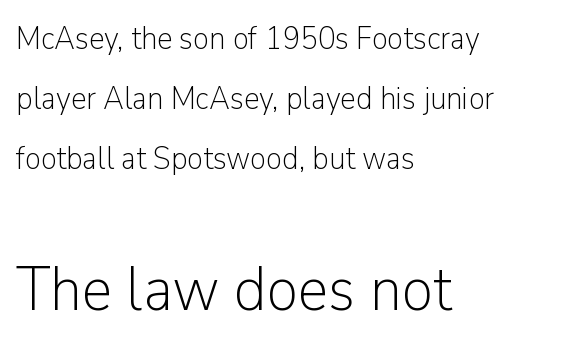
The emphasis by scale lands on block number two, below. Font category for this specimen: sans-serif. Decoration check: the copy has no underline. Glyph-to-glyph distance matches everyday printed text. The paragraph has a hard left edge and a soft right edge.
